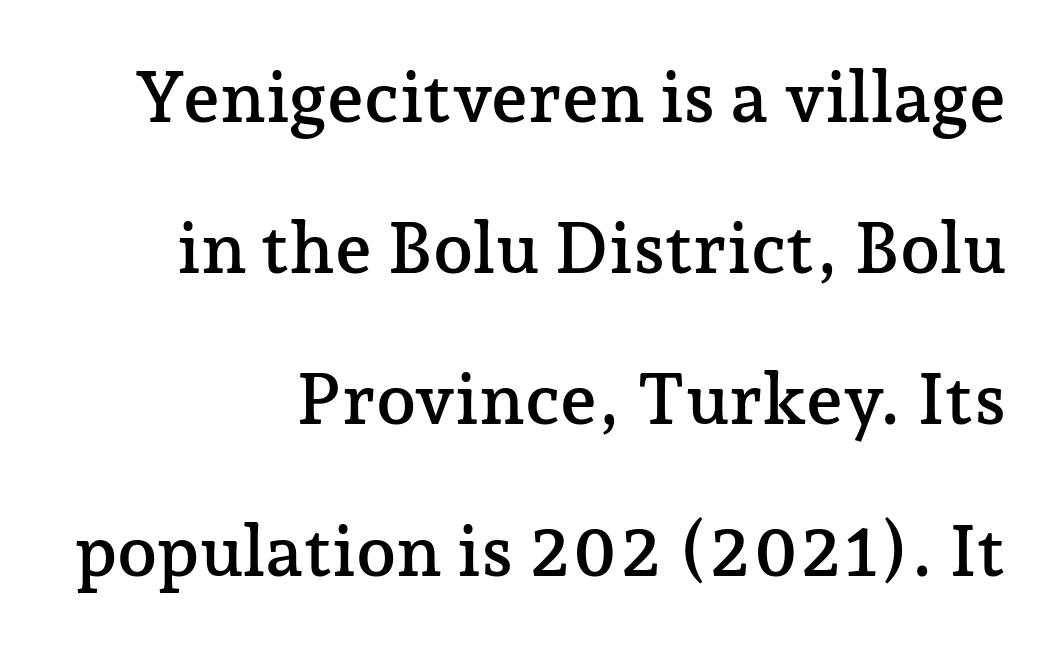
Spacing verdict: proportional, widths tailored to each character. Reading down the block, your eye finds every line finishing at a fixed right position. Short note: letters normally spaced. These lines were composed using upright roman letters. This rendering employs a face with finishing strokes, i.e., a serif.
